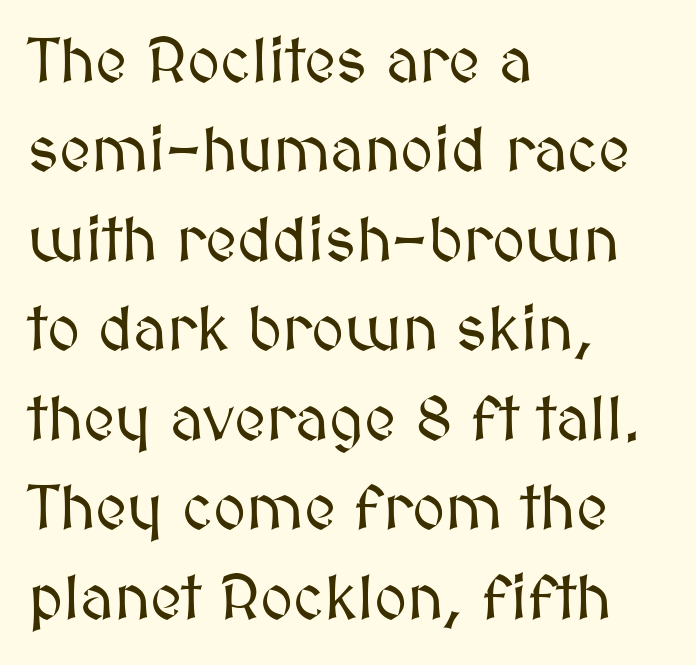
The letters advance in unequal steps, a hallmark of proportional type. These lines stack with their left ends in a neat column. The block of text has a typical density, with ordinary space between rows. In terms of letterspacing, this is plain default setting.
